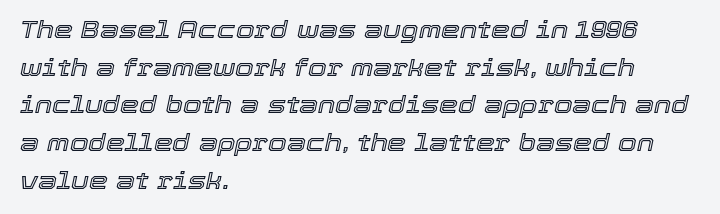
The image shows 24 px text type, italic (leaning right); set left-aligned, normal line spacing (1.57x), normal letter spacing, not underlined.
